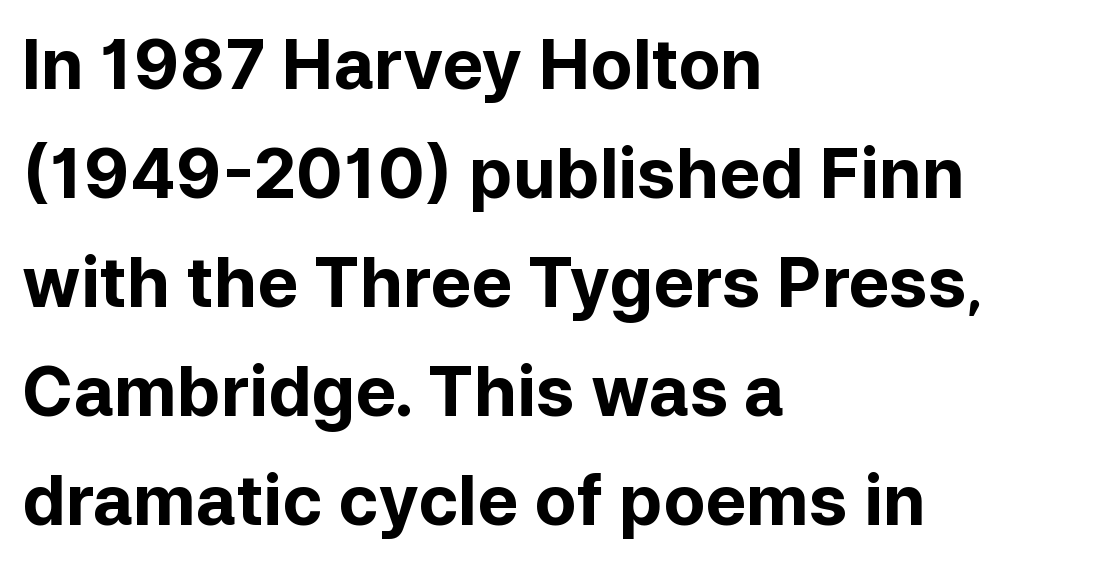
Q: Is the text bold? A: Yes.
Q: Is the text italic (slanted)? A: No, it is upright.
Q: Is the typeface a serif or a sans-serif typeface? A: Sans-serif.
Q: Is the text underlined? A: No.
Q: How is the paragraph aligned? A: Left-aligned.
Q: Is the spacing between letters normal or unusually wide? A: Normal.
Q: Is the spacing between lines tight, normal or loose? A: Normal.
Q: Width (condensed, normal, or wide)? A: Normal.
Q: Stroke contrast? A: Low.
Q: x-height? A: Medium.
Q: Monospaced? A: No.
